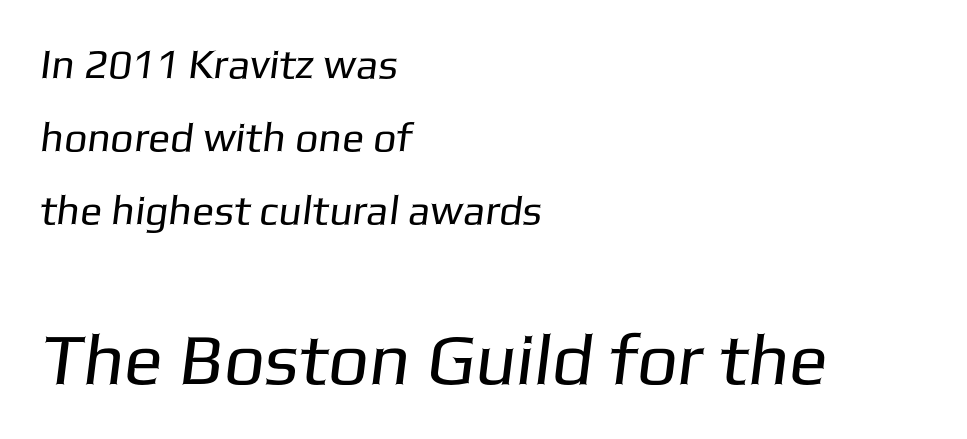
Q: Is the text bold? A: No.
Q: Is the typeface a serif or a sans-serif typeface? A: Sans-serif.
Q: Is the text underlined? A: No.
Q: How is the paragraph aligned? A: Left-aligned.
Q: Is the spacing between letters normal or unusually wide? A: Normal.
Q: Which block of text is set in a larger size, the first (top) or the second (bottom)? A: The second (bottom) one.
Q: Width (condensed, normal, or wide)? A: Normal.
Q: Stroke contrast? A: Low.
Q: x-height? A: Medium.
Q: Monospaced? A: No.
